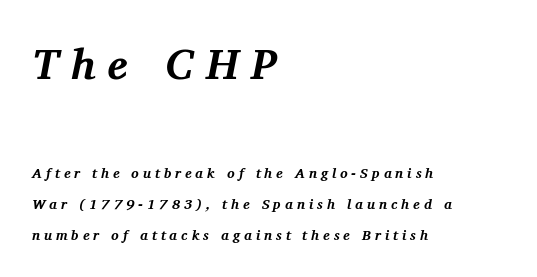
Q: Is the text bold? A: Yes.
Q: Is the text italic (slanted)? A: Yes, it leans right by about 11 degrees.
Q: Is the typeface a serif or a sans-serif typeface? A: Serif.
Q: Is the text underlined? A: No.
Q: How is the paragraph aligned? A: Left-aligned.
Q: Is the spacing between letters normal or unusually wide? A: Unusually wide.
Q: Is the spacing between lines tight, normal or loose? A: Loose.
Q: Which block of text is set in a larger size, the first (top) or the second (bottom)? A: The first (top) one.
Q: Width (condensed, normal, or wide)? A: Normal.
Q: Stroke contrast? A: Medium.
Q: x-height? A: Medium.
Q: Monospaced? A: No.
